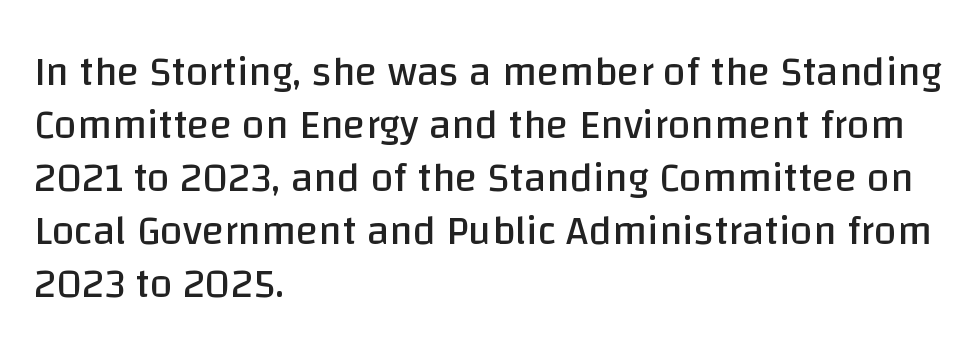
The image shows 41 px regular-weight sans-serif type, upright; set left-aligned, normal line spacing (1.29x), normal letter spacing, not underlined; low stroke contrast and a large x-height.
